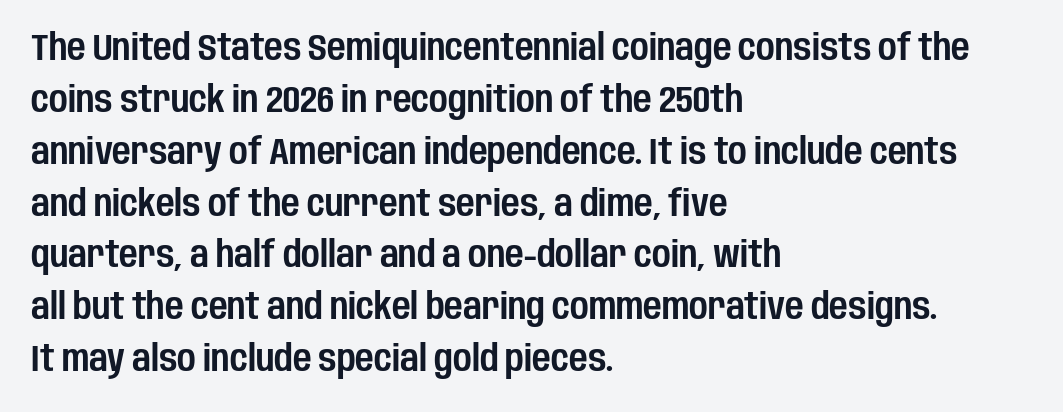
{"serif": "no", "italic": "no", "width": "condensed", "stroke_contrast": "low", "x_height": "large", "monospaced": "no", "underline": "no", "align": "left", "line_spacing": "normal", "line_spacing_ratio": 1.44, "letter_spacing": "normal", "letter_spacing_em": 0.0, "glyph_px": 36}
